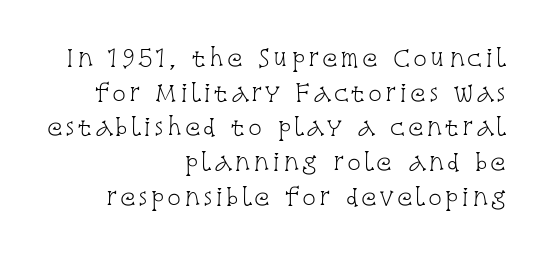
The rendering anchors every line to the right-hand side. Quick note: interline space is typical. The strokes are not fattened; the text isn't bold. A roman cut, with each character standing at attention. Check the space under the baseline: it is left empty.
